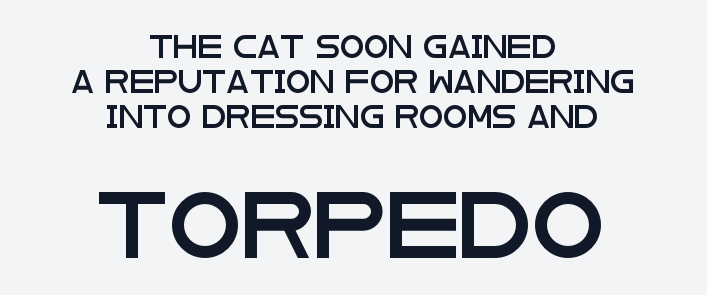
{"serif": "no", "italic": "no", "width": "wide", "stroke_contrast": "low", "x_height": "large", "monospaced": "no", "underline": "no", "align": "center", "line_spacing": "normal", "line_spacing_ratio": 1.58, "letter_spacing": "normal", "letter_spacing_em": 0.0, "larger_block": "second", "size_ratio": 3.0, "glyph_px": 66}
